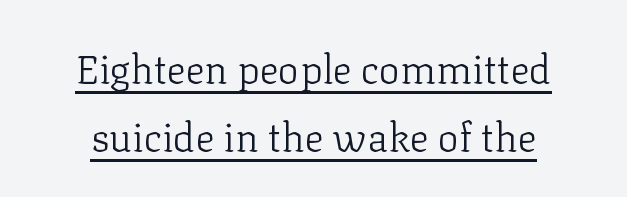
The image shows 40 px light serif type, upright; set centered, normal line spacing (1.7x), normal letter spacing, underlined; low stroke contrast and a medium x-height.
